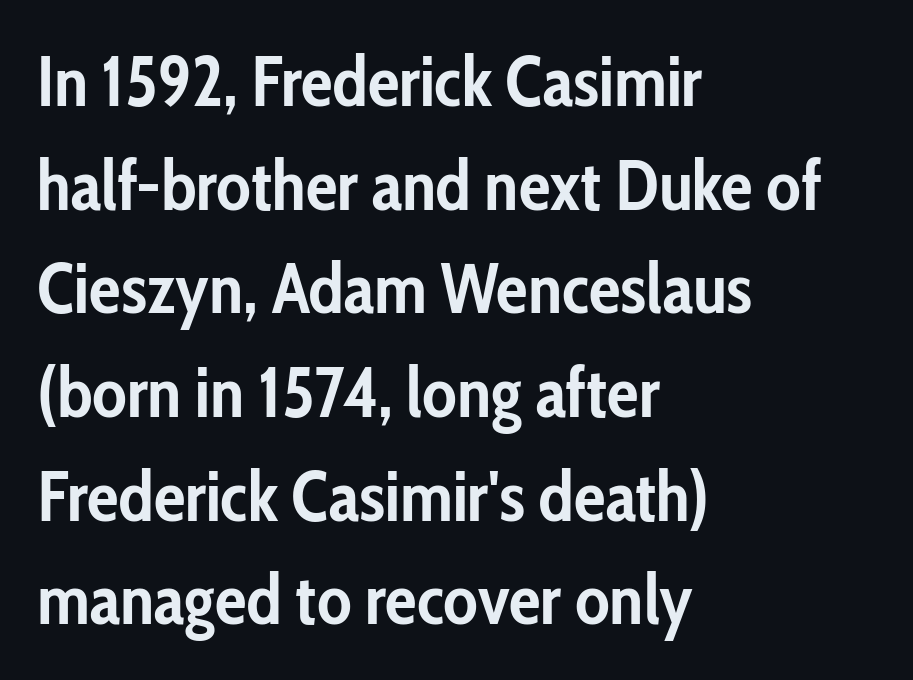
Q: Is the text bold? A: Yes.
Q: Is the text italic (slanted)? A: No, it is upright.
Q: Is the typeface a serif or a sans-serif typeface? A: Sans-serif.
Q: Is the text underlined? A: No.
Q: How is the paragraph aligned? A: Left-aligned.
Q: Is the spacing between letters normal or unusually wide? A: Normal.
Q: Is the spacing between lines tight, normal or loose? A: Normal.
Q: Width (condensed, normal, or wide)? A: Condensed.
Q: Stroke contrast? A: Low.
Q: x-height? A: Medium.
Q: Monospaced? A: No.
